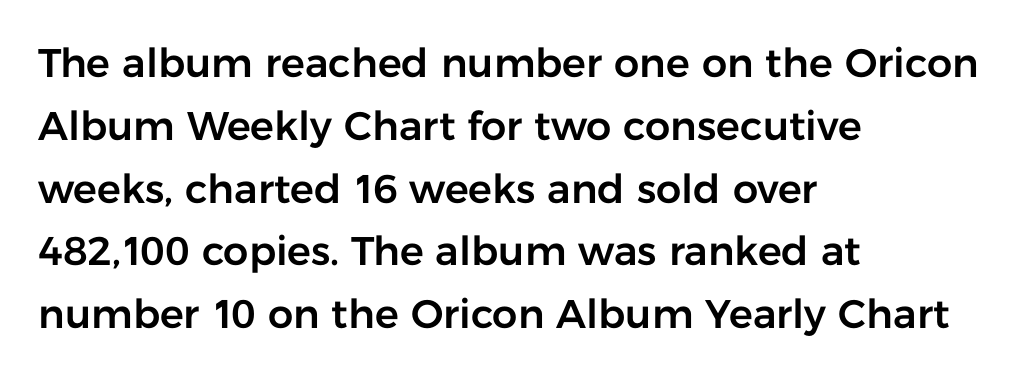
{"serif": "no", "italic": "no", "width": "normal", "stroke_contrast": "low", "x_height": "medium", "monospaced": "no", "underline": "no", "align": "left", "line_spacing": "normal", "line_spacing_ratio": 1.57, "letter_spacing": "normal", "letter_spacing_em": 0.0, "glyph_px": 40}
